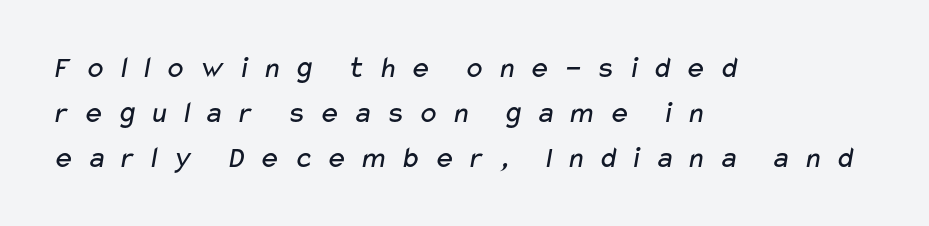
{"serif": "no", "bold": "no", "weight": "regular", "width": "wide", "stroke_contrast": "low", "x_height": "medium", "monospaced": "no", "underline": "no", "align": "left", "line_spacing": "normal", "line_spacing_ratio": 1.45, "letter_spacing": "wide", "letter_spacing_em": 0.4, "glyph_px": 31}
